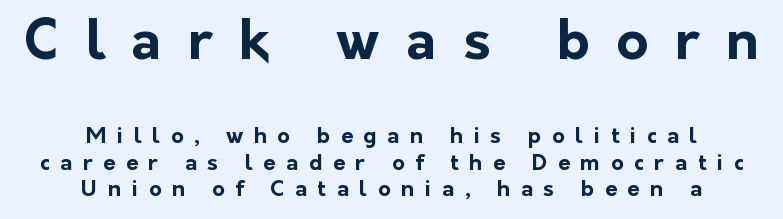
Heavy, bold letterforms. The rendering inserts visible extra space after every character. Line starts and ends both wander, symmetrically. When letters stand straight like this, we call the style roman or upright. Look at the bottom of the vertical strokes: they stop flat, with no serifs. Check under the words: just untouched page.
